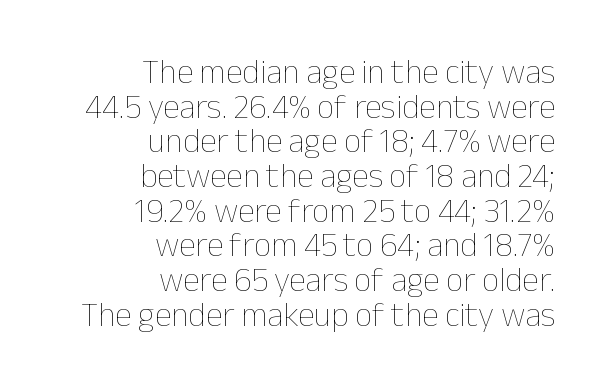
The image shows 34 px thin type, upright; set right-aligned, tight line spacing (1.02x), normal letter spacing, not underlined; low stroke contrast and a medium x-height.
